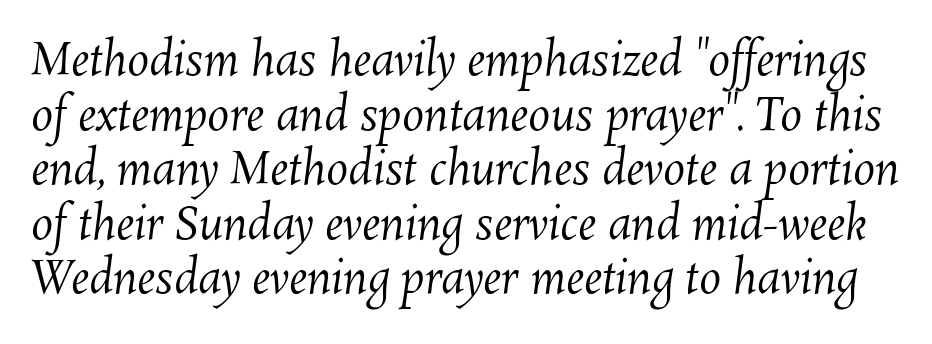
Q: Is the text bold? A: No.
Q: Is the text underlined? A: No.
Q: Is the spacing between letters normal or unusually wide? A: Normal.
Q: Width (condensed, normal, or wide)? A: Normal.
Q: Stroke contrast? A: Medium.
Q: x-height? A: Medium.
Q: Monospaced? A: No.
